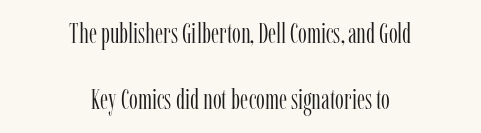
{"serif": "yes", "italic": "no", "bold": "no", "weight": "light", "width": "condensed", "stroke_contrast": "low", "x_height": "medium", "monospaced": "no", "underline": "no", "align": "center", "line_spacing": "loose", "line_spacing_ratio": 2.36, "letter_spacing": "normal", "letter_spacing_em": 0.0, "glyph_px": 28}
